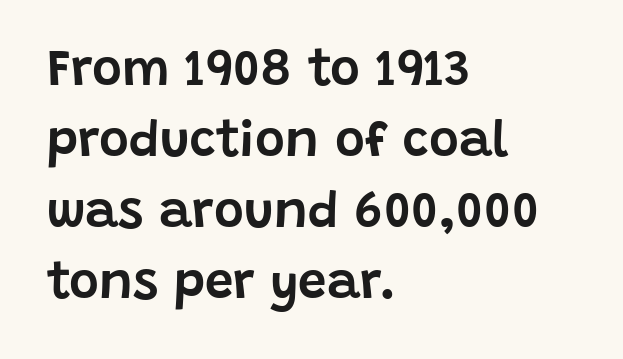
The image shows 51 px sans-serif type, upright; set left-aligned, normal line spacing (1.39x), normal letter spacing, not underlined; low stroke contrast and a large x-height.
